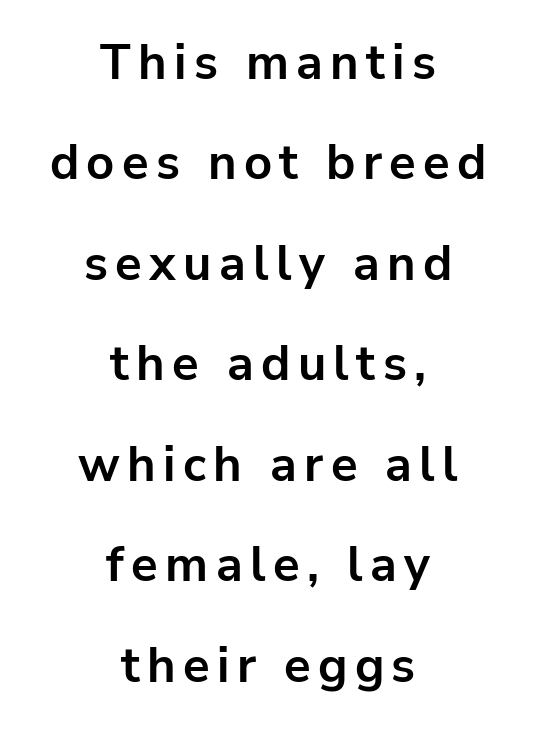
These lines were composed using upright roman letters. Do the characters align in a grid? No, the font is proportional. Decoration check: the copy has no underline. A full-strength bold gives these letters their thick strokes. Vertically, the passage feels expansive, rows floating well apart.
